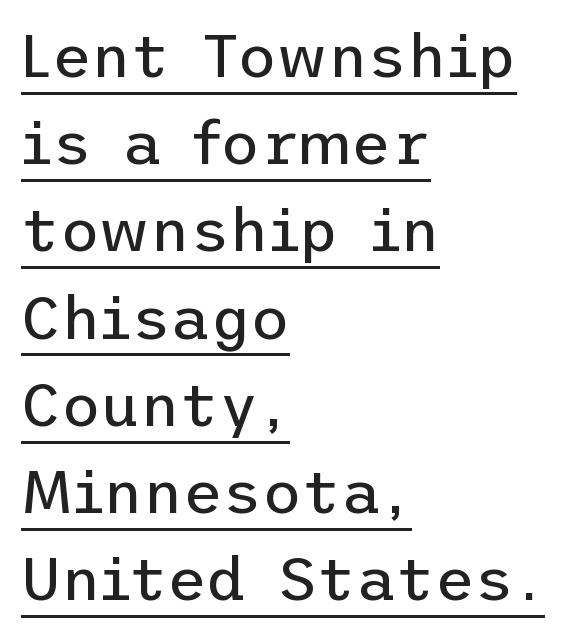
Q: Is the text bold? A: No.
Q: Is the text italic (slanted)? A: No, it is upright.
Q: Is the typeface a serif or a sans-serif typeface? A: Sans-serif.
Q: Is the text underlined? A: Yes.
Q: How is the paragraph aligned? A: Left-aligned.
Q: Is the spacing between letters normal or unusually wide? A: Normal.
Q: Is the spacing between lines tight, normal or loose? A: Normal.
Q: Width (condensed, normal, or wide)? A: Normal.
Q: Stroke contrast? A: Low.
Q: x-height? A: Medium.
